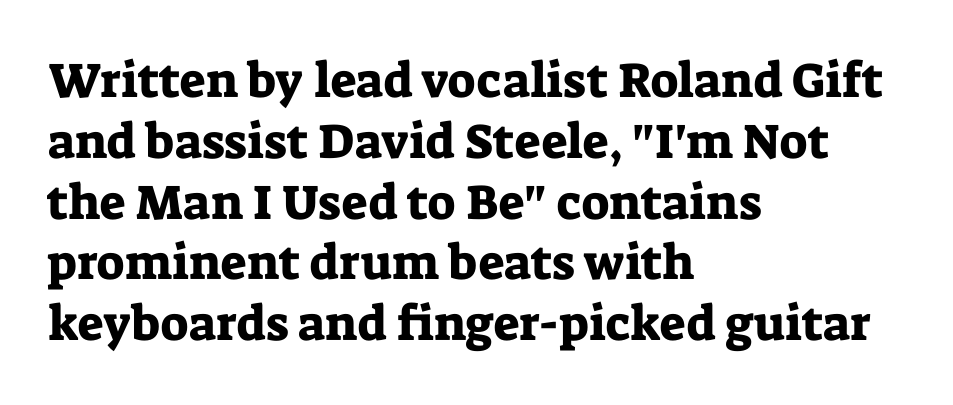
The image shows 49 px serif type, upright; set left-aligned, line spacing 1.24x, normal letter spacing, not underlined; low stroke contrast and a medium x-height.
